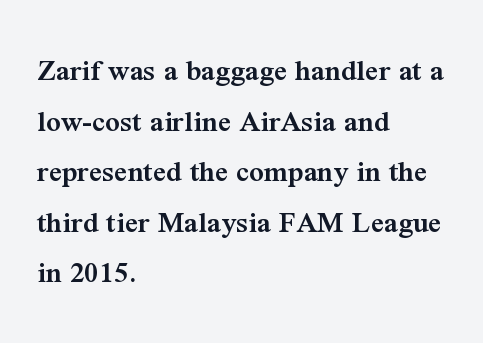
A fair bit of extra ink — the face is semibold, not bold. A typesetter would call this proportional, since set widths differ per character. Every stem runs plumb, perpendicular to the baseline. Every row of glyphs begins at an identical x-position on the left. You can tell from the footed stems that serif type was used. Each new line begins a customary step beneath the previous one.
